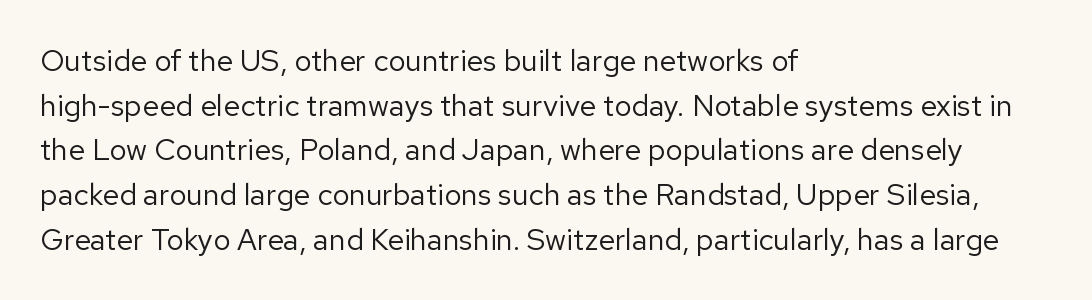
The image shows 30 px regular-weight sans-serif type, upright; set left-aligned, normal line spacing (1.49x), normal letter spacing, not underlined; low stroke contrast and a medium x-height.
